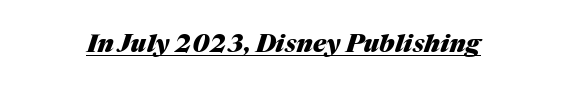
The image shows 25 px bold type, italic (leaning right); set normal letter spacing, underlined.
